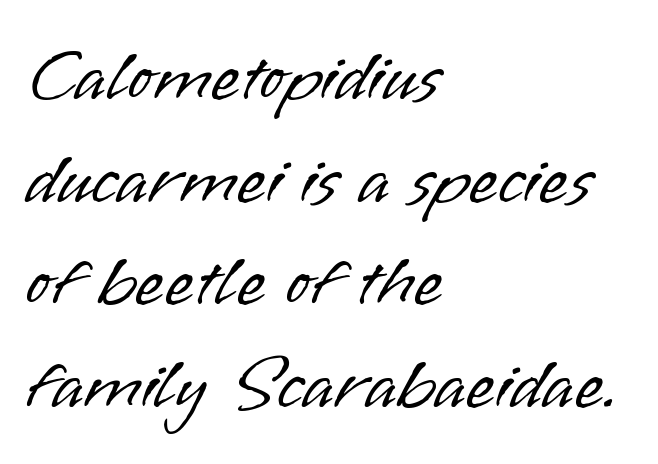
{"serif": "no", "bold": "no", "weight": "light", "width": "normal", "stroke_contrast": "low", "x_height": "small", "monospaced": "no", "underline": "no", "align": "left", "line_spacing": "normal", "line_spacing_ratio": 1.37, "letter_spacing": "normal", "letter_spacing_em": 0.0, "glyph_px": 75}
